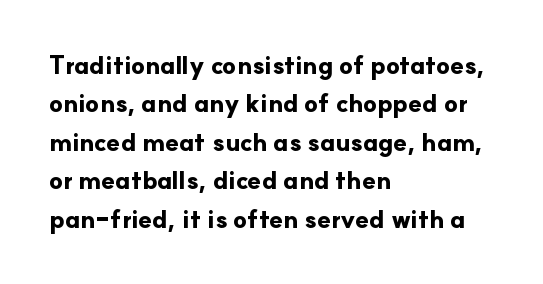
Here the glyphs are tracked normally, forming tight word shapes. Does the weight exceed regular? Yes, all the way to bold. The text block is weighted toward the left margin, trailing off unevenly rightward. Style check: upright. Notice how descenders clear the ascenders below comfortably — that's standard leading. Glance below the letters and you will spot only blank space.
